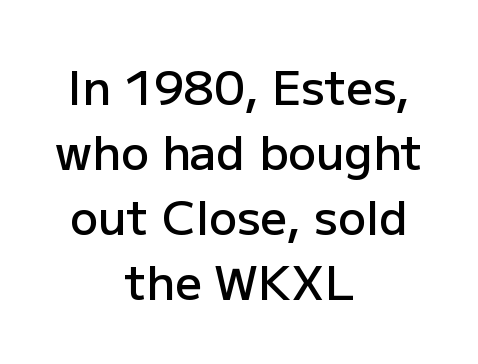
The rendering uses natural spacing where letterforms have individual widths. Compared with typical paragraphs, the rows here are spaced about the same. Ascenders rise straight up at ninety degrees. The letters sit at their default tracking, neither squeezed nor spread.
